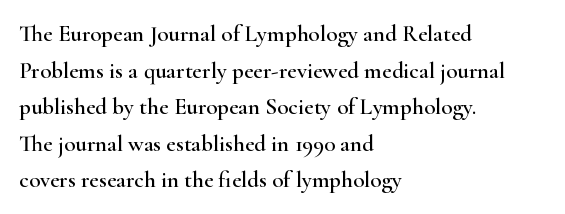
Rendered with straight, roman letterforms. Notice how the passage keeps a crisp vertical edge on the left only. A typesetter would call this leading conventional body-copy spacing. Is the letter spacing exaggerated? No — it looks like the ordinary default.
